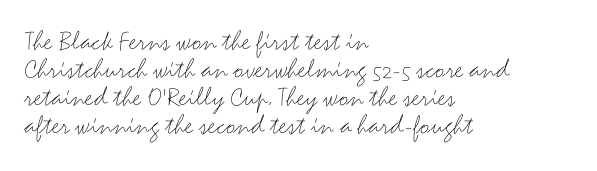
Q: Is the text bold? A: No.
Q: Is the text italic (slanted)? A: Yes.
Q: Is the typeface a serif or a sans-serif typeface? A: Sans-serif.
Q: Is the text underlined? A: No.
Q: How is the paragraph aligned? A: Left-aligned.
Q: Is the spacing between letters normal or unusually wide? A: Normal.
Q: Is the spacing between lines tight, normal or loose? A: Tight.
Q: Width (condensed, normal, or wide)? A: Wide.
Q: Stroke contrast? A: Medium.
Q: x-height? A: Small.
Q: Monospaced? A: No.
